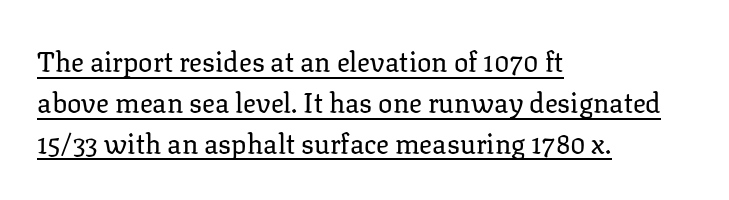
{"italic": "no", "bold": "no", "underline": "yes", "align": "left", "line_spacing": "normal", "line_spacing_ratio": 1.51, "letter_spacing": "normal", "letter_spacing_em": 0.0, "glyph_px": 27}
